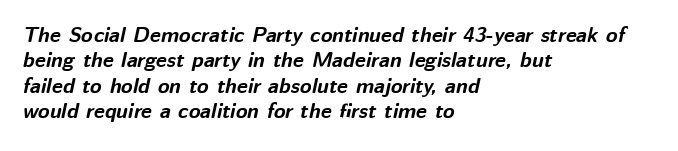
The image shows 21 px bold type, italic (leaning right); set left-aligned, line spacing 1.21x, normal letter spacing, not underlined.
